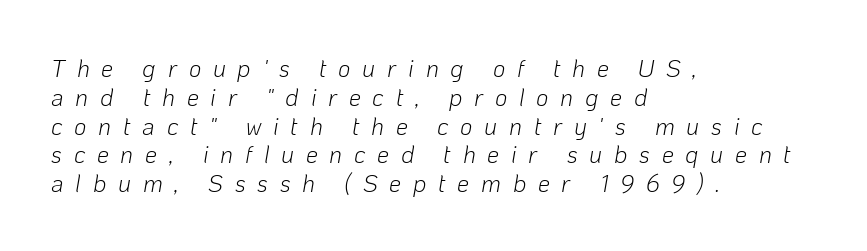
The space directly below the letters is spotless. The rendering inserts visible extra space after every character. The lettering tilts uniformly, giving the passage an italic look. Where is the straight margin? On the left.
